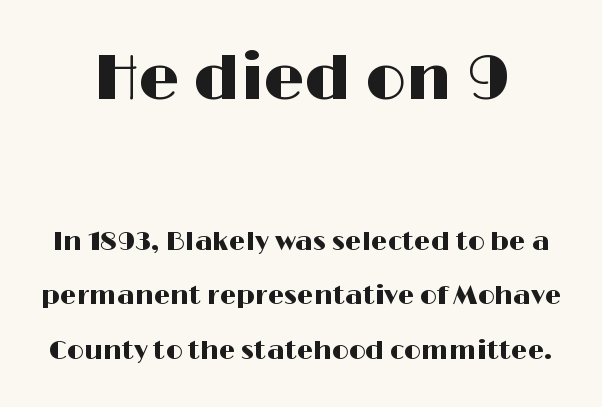
{"serif": "no", "italic": "no", "width": "wide", "stroke_contrast": "high", "x_height": "medium", "monospaced": "no", "underline": "no", "line_spacing": "loose", "line_spacing_ratio": 2.1, "letter_spacing": "normal", "letter_spacing_em": 0.0, "larger_block": "first", "size_ratio": 2.46, "glyph_px": 64}
